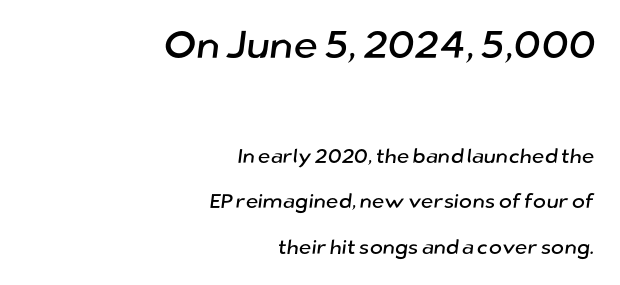
The image shows 39 px sans-serif type; set right-aligned, loose line spacing (2.29x), normal letter spacing, not underlined; the first (top) block is 1.95x larger; low stroke contrast and a medium x-height.
